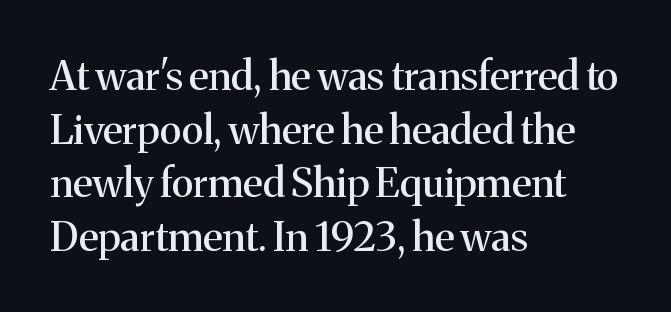
Q: Is the text italic (slanted)? A: No, it is upright.
Q: Is the typeface a serif or a sans-serif typeface? A: Serif.
Q: Is the text underlined? A: No.
Q: How is the paragraph aligned? A: Left-aligned.
Q: Is the spacing between letters normal or unusually wide? A: Normal.
Q: Is the spacing between lines tight, normal or loose? A: Normal.
Q: Width (condensed, normal, or wide)? A: Normal.
Q: Stroke contrast? A: Medium.
Q: x-height? A: Medium.
Q: Monospaced? A: No.
